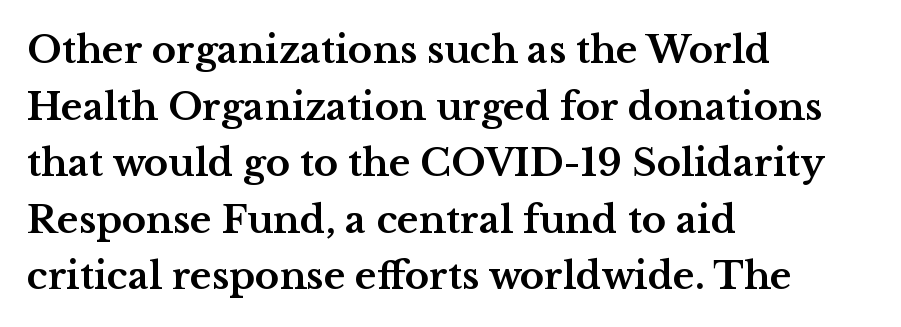
Q: Is the text bold? A: Yes.
Q: Is the text italic (slanted)? A: No, it is upright.
Q: Is the typeface a serif or a sans-serif typeface? A: Serif.
Q: Is the text underlined? A: No.
Q: How is the paragraph aligned? A: Left-aligned.
Q: Is the spacing between letters normal or unusually wide? A: Normal.
Q: Is the spacing between lines tight, normal or loose? A: Normal.
Q: Width (condensed, normal, or wide)? A: Wide.
Q: Stroke contrast? A: Medium.
Q: x-height? A: Medium.
Q: Monospaced? A: No.
